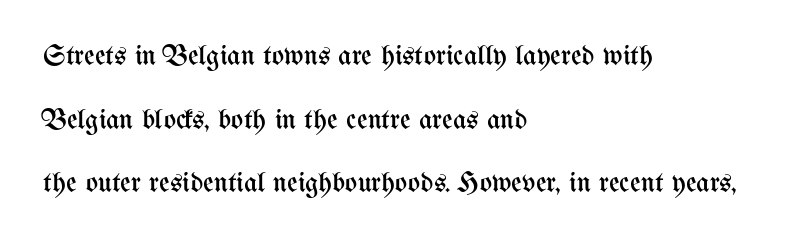
The image shows 29 px regular-weight, condensed type, upright; set left-aligned, loose line spacing (2.19x), normal letter spacing, not underlined; medium stroke contrast and a medium x-height.
